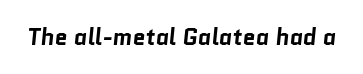
{"bold": "yes", "underline": "no", "letter_spacing": "normal", "letter_spacing_em": 0.0, "glyph_px": 23}
